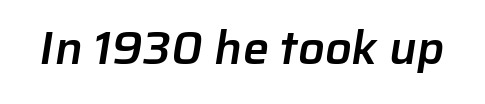
Q: Is the text bold? A: Semi-bold.
Q: Is the typeface a serif or a sans-serif typeface? A: Sans-serif.
Q: Is the text underlined? A: No.
Q: Is the spacing between letters normal or unusually wide? A: Normal.
Q: Width (condensed, normal, or wide)? A: Normal.
Q: Stroke contrast? A: Low.
Q: x-height? A: Medium.
Q: Monospaced? A: No.
